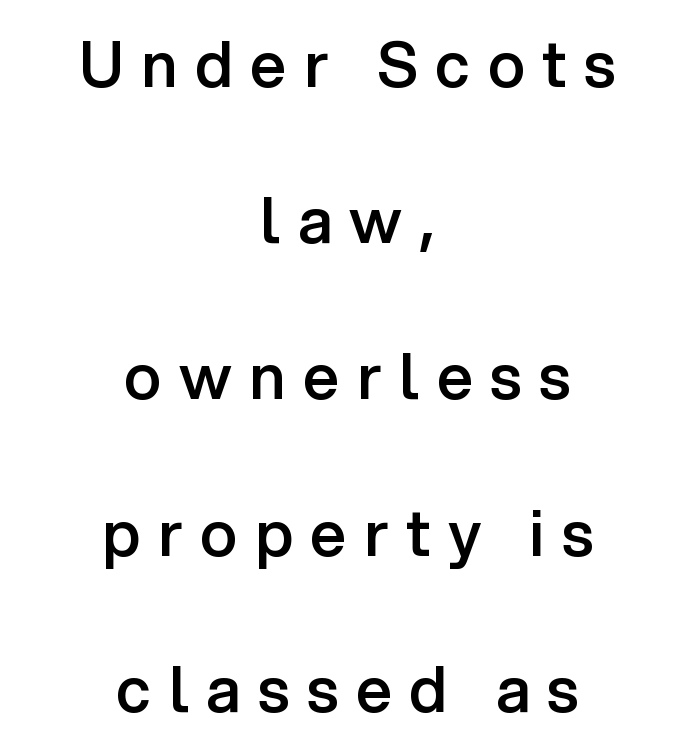
{"serif": "no", "italic": "no", "bold": "semi", "weight": "semibold", "width": "normal", "stroke_contrast": "low", "x_height": "medium", "monospaced": "no", "underline": "no", "align": "center", "line_spacing": "loose", "line_spacing_ratio": 2.48, "letter_spacing": "wide", "letter_spacing_em": 0.28, "glyph_px": 63}
